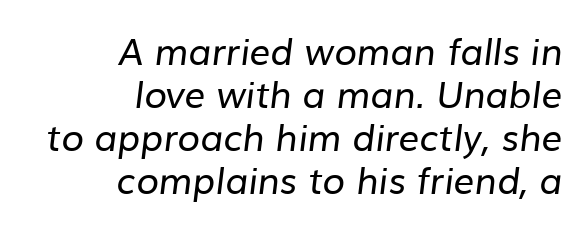
The image shows 37 px regular-weight sans-serif type; set right-aligned, line spacing 1.16x, normal letter spacing, not underlined; low stroke contrast and a medium x-height.
